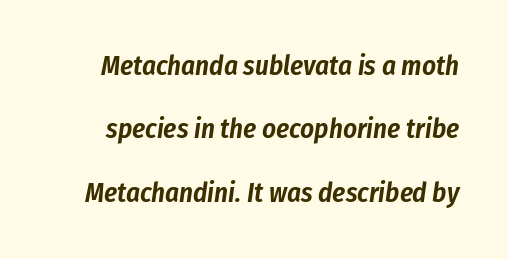
The text carries the slant typical of an italic or oblique font. The designer dialed line spacing up above the default. Rule under the text: the space is simply empty. Nothing unusual about the tracking: characters are spaced as the font intends.
